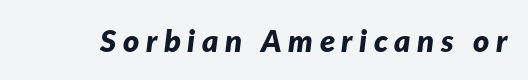
Q: Is the text bold? A: Yes.
Q: Is the text italic (slanted)? A: Yes, it leans right by about 7 degrees.
Q: Is the text underlined? A: No.
Q: Is the spacing between letters normal or unusually wide? A: Unusually wide.
Q: Width (condensed, normal, or wide)? A: Normal.
Q: Stroke contrast? A: Low.
Q: x-height? A: Medium.
Q: Monospaced? A: No.
